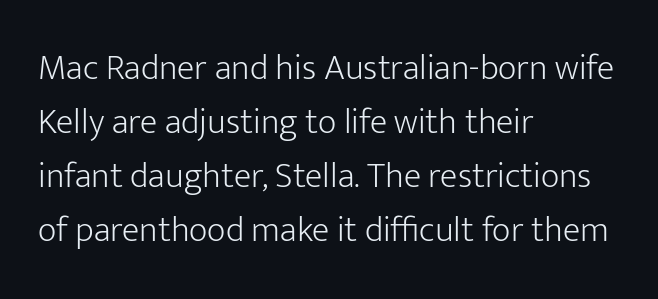
The baseline area is clear. Layout note: lines flush left. Compared with typical body copy, the letter spacing here is the same. Examine the stroke ends and you'll find no serifs. Summary of vertical rhythm: regular, with standard interline spacing. It's the straight-up-and-down kind of type.
